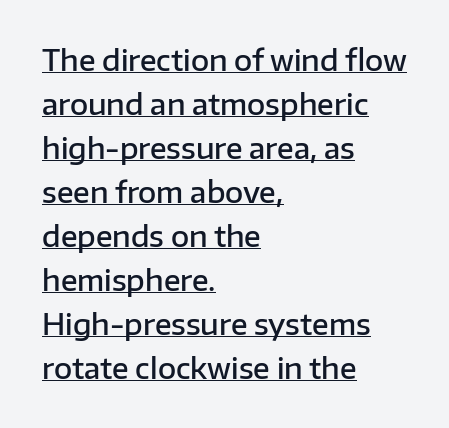
{"serif": "no", "italic": "no", "bold": "semi", "weight": "semibold", "width": "normal", "stroke_contrast": "low", "x_height": "medium", "monospaced": "no", "underline": "yes", "align": "left", "line_spacing": "normal", "line_spacing_ratio": 1.57, "letter_spacing": "normal", "letter_spacing_em": 0.0, "glyph_px": 28}
